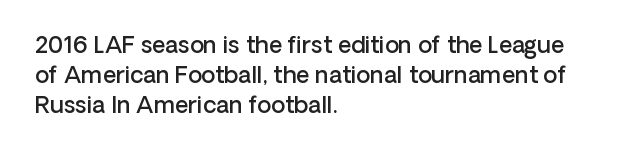
{"italic": "no", "bold": "semi", "underline": "no", "align": "left", "line_spacing": "normal", "line_spacing_ratio": 1.31, "letter_spacing": "normal", "letter_spacing_em": 0.0, "glyph_px": 23}
